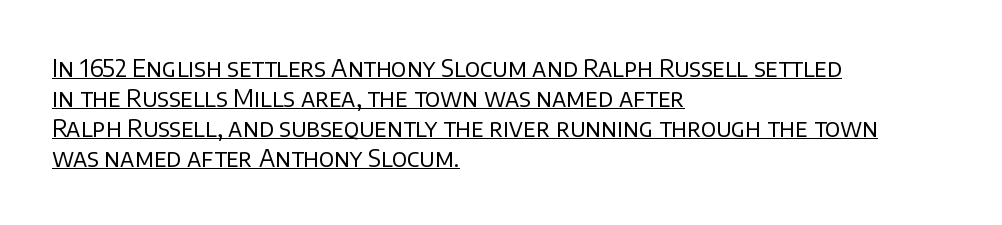
{"italic": "no", "bold": "no", "underline": "yes", "align": "left", "line_spacing": "normal", "line_spacing_ratio": 1.25, "letter_spacing": "normal", "letter_spacing_em": 0.0, "glyph_px": 24}
